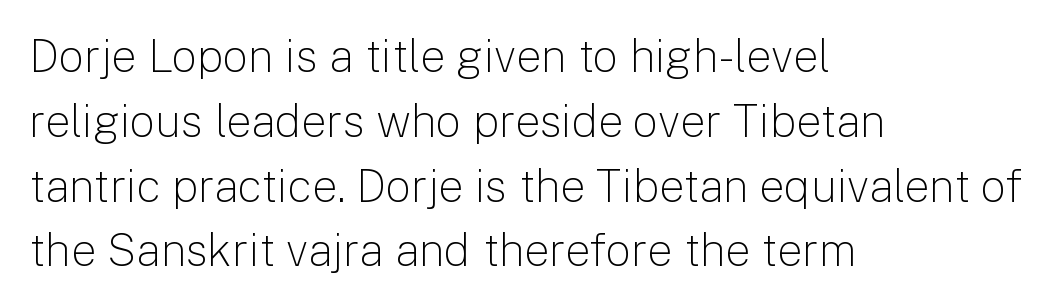
The image shows 45 px light sans-serif type, upright; set left-aligned, normal line spacing (1.44x), normal letter spacing, not underlined; low stroke contrast and a medium x-height.
